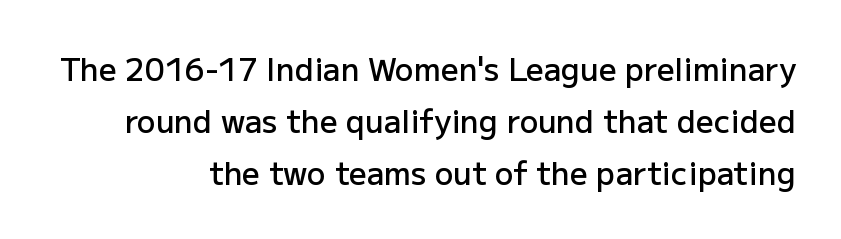
{"serif": "no", "italic": "no", "bold": "semi", "weight": "semibold", "width": "normal", "stroke_contrast": "low", "x_height": "medium", "monospaced": "no", "underline": "no", "align": "right", "line_spacing": "normal", "line_spacing_ratio": 1.67, "letter_spacing": "normal", "letter_spacing_em": 0.0, "glyph_px": 31}
